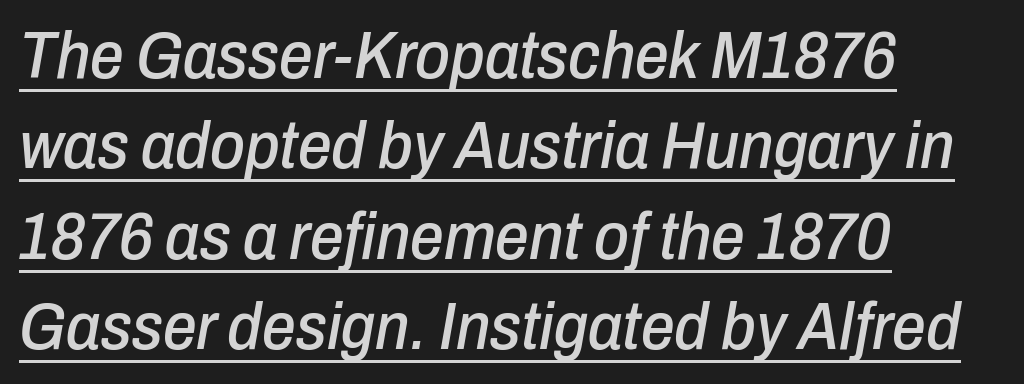
This rendering features underlined lettering. The face used here is proportionally spaced, like ordinary book or web type. Reading down the column, the eye jumps a familiar distance to each next line. A typesetter would call this zero additional tracking. Emphasis-style slanted type is in use. Alignment: flush left.
